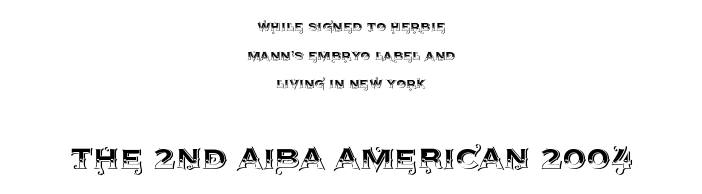
Caption: standard tracking, unaltered. The words here are not underlined. Compared with a flush-left layout, this one balances lines on the center instead. A student would notice the bottom passage is typeset larger than what precedes it. This sample has the flowing, uneven cadence of proportional lettering.
